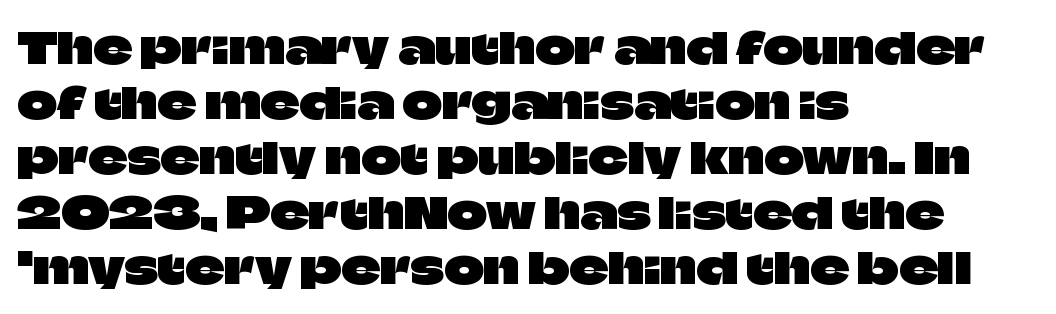
{"serif": "no", "italic": "no", "width": "normal", "stroke_contrast": "low", "x_height": "large", "monospaced": "no", "underline": "no", "align": "left", "line_spacing": "normal", "line_spacing_ratio": 1.28, "letter_spacing": "normal", "letter_spacing_em": 0.0, "glyph_px": 43}
